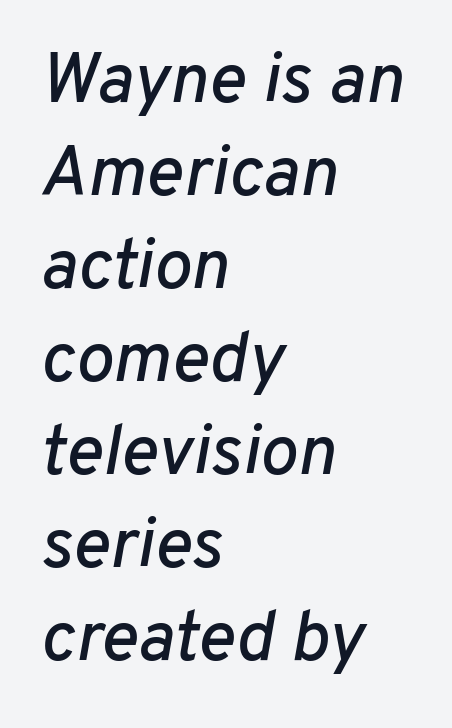
The rendering keeps characters at their native spacing. The passage shown is not underscored anywhere. The specimen reads as italic at a glance. All the whitespace from short lines collects on the right.
